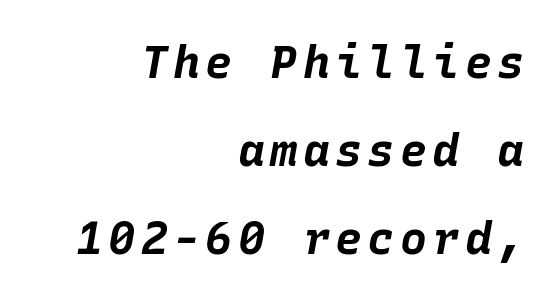
Check under the words: just untouched page. How would I describe the line gaps? Wide and relaxed. The passage shown is typed in a monospace face where columns stay perfectly aligned. Typeset ragged left — the right edge is the straight one. Posture: slanted.
